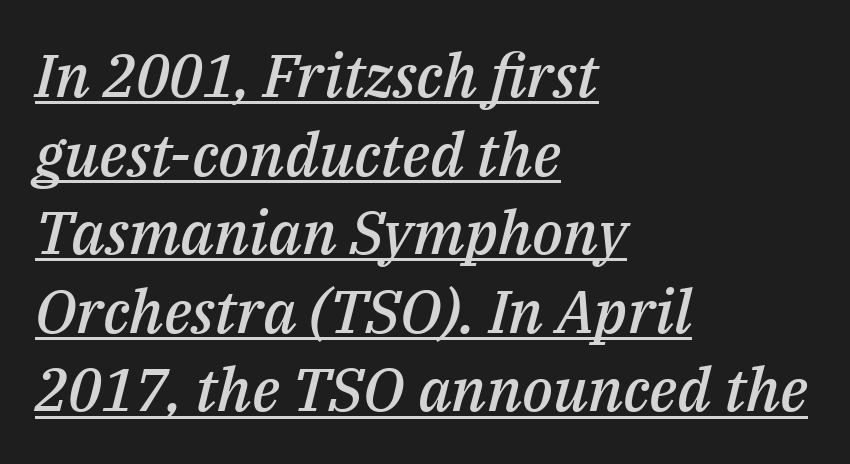
In terms of posture, this sample is oblique. The rendering uses natural spacing where letterforms have individual widths. Notice the strokes are somewhat thickened but not fully heavy: this is a semibold. Look at the tracking — it's just the regular setting, nothing added. Horizontally, the lines are justified to the leading edge only. What decoration does the sample have? An underline.
